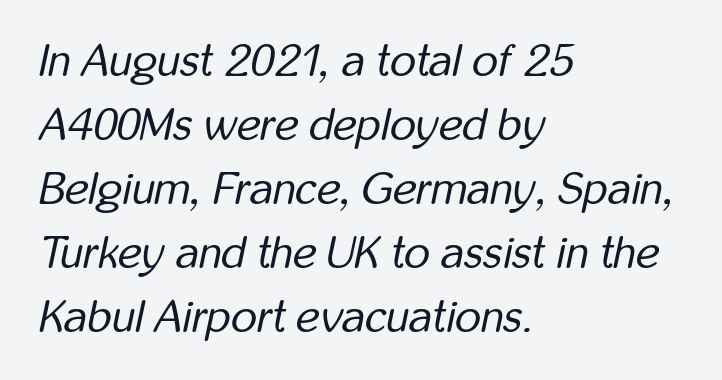
The image shows 45 px regular-weight, condensed type, italic (leaning right); set left-aligned, normal line spacing (1.42x), normal letter spacing, not underlined; low stroke contrast and a medium x-height.
